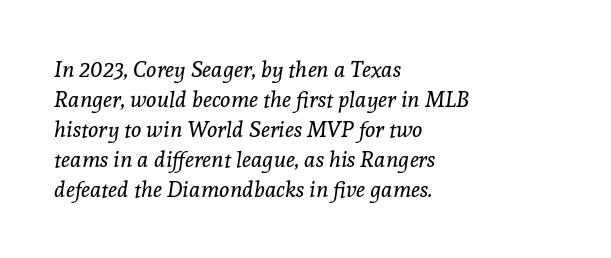
Q: Is the text bold? A: No.
Q: Is the text italic (slanted)? A: Yes, it leans right by about 8 degrees.
Q: Is the text underlined? A: No.
Q: How is the paragraph aligned? A: Left-aligned.
Q: Is the spacing between letters normal or unusually wide? A: Normal.
Q: Is the spacing between lines tight, normal or loose? A: Normal.
